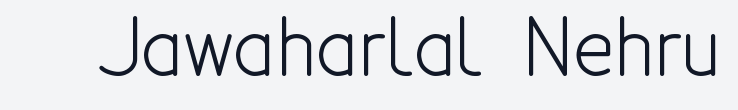
The image shows 78 px light, condensed sans-serif type, upright; set normal letter spacing, not underlined; a medium x-height.
